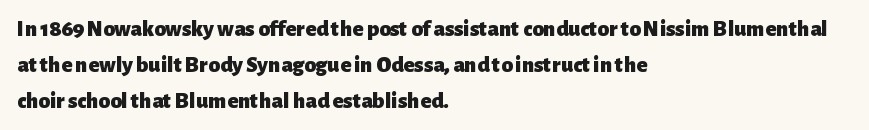
The image shows 23 px bold type, upright; set left-aligned, normal line spacing (1.56x), normal letter spacing, not underlined.
